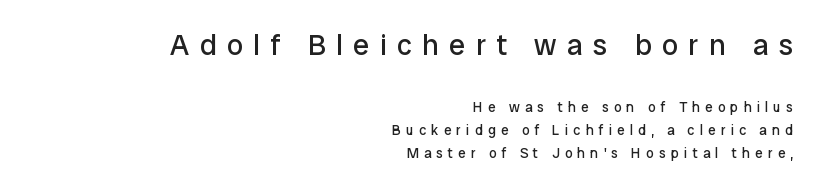
{"serif": "no", "italic": "no", "bold": "no", "weight": "regular", "width": "normal", "stroke_contrast": "low", "x_height": "medium", "monospaced": "no", "underline": "no", "align": "right", "line_spacing": "normal", "line_spacing_ratio": 1.67, "letter_spacing": "wide", "letter_spacing_em": 0.36, "larger_block": "first", "size_ratio": 2.07, "glyph_px": 29}
